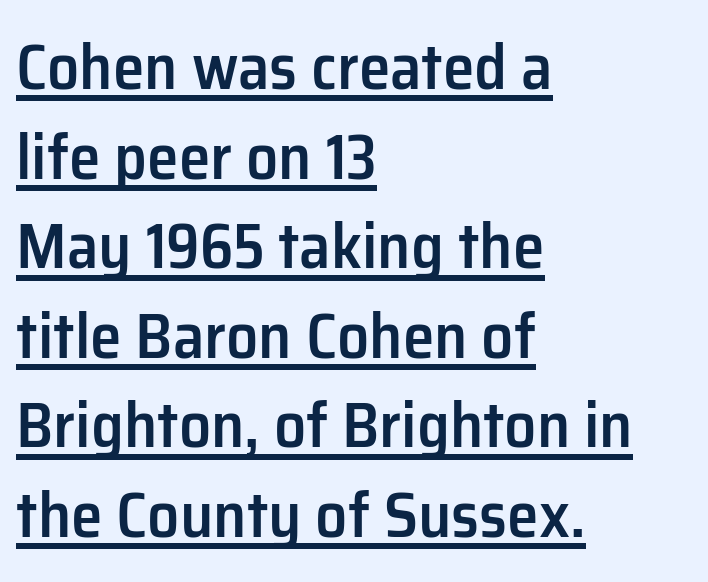
The sample has been set in demibold, a notch under bold. The specimen includes a rule beneath the text block's lines. Think of a printed novel: that variable character pitch is what you see here. Leading matches the norm, producing a regular column. Serifs: no, the terminals of the letterforms are clean.
